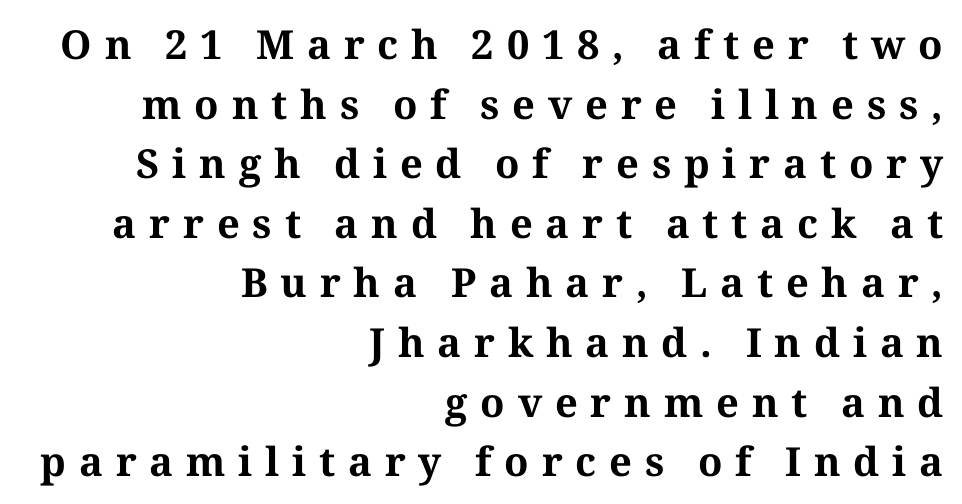
The image shows 40 px bold serif type, upright; set right-aligned, normal line spacing (1.49x), unusually wide letter spacing (+0.32 em), not underlined; medium stroke contrast and a medium x-height.
